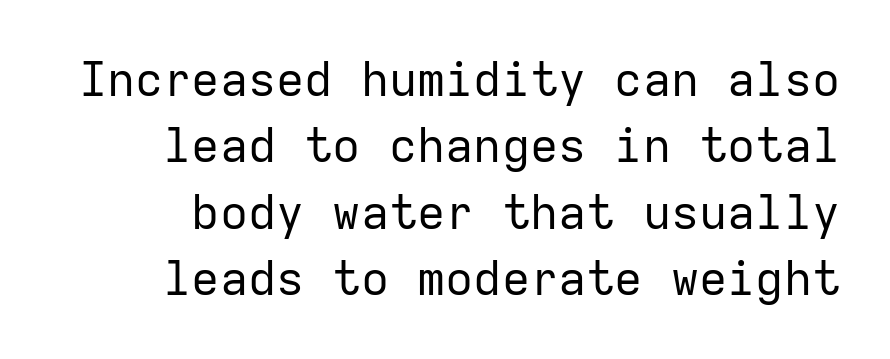
{"serif": "no", "italic": "no", "bold": "no", "weight": "regular", "width": "normal", "stroke_contrast": "low", "x_height": "medium", "monospaced": "yes", "underline": "no", "line_spacing": "normal", "line_spacing_ratio": 1.41, "letter_spacing": "normal", "letter_spacing_em": 0.0, "glyph_px": 47}
